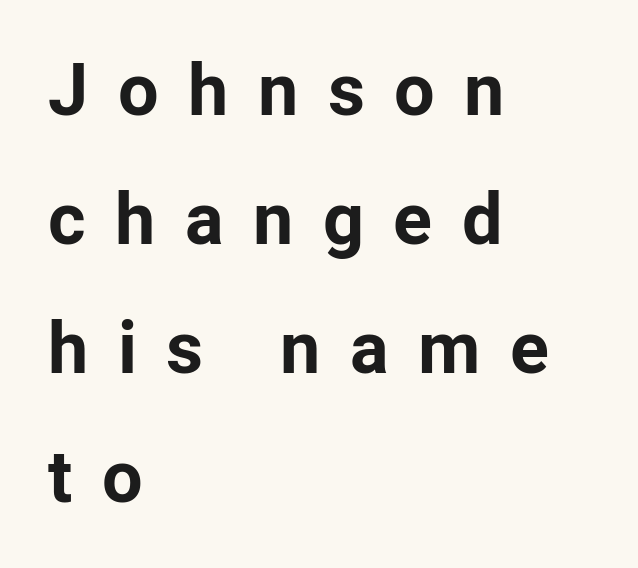
The image shows 72 px bold sans-serif type, upright; set left-aligned, line spacing 1.79x, unusually wide letter spacing (+0.41 em), not underlined; low stroke contrast and a medium x-height.
